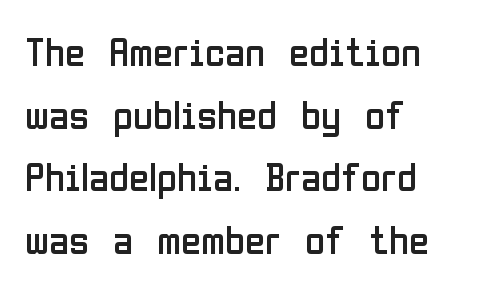
Q: Is the text bold? A: No.
Q: Is the text italic (slanted)? A: No, it is upright.
Q: Is the typeface a serif or a sans-serif typeface? A: Sans-serif.
Q: Is the text underlined? A: No.
Q: How is the paragraph aligned? A: Left-aligned.
Q: Is the spacing between letters normal or unusually wide? A: Normal.
Q: Is the spacing between lines tight, normal or loose? A: Normal.
Q: Width (condensed, normal, or wide)? A: Condensed.
Q: Stroke contrast? A: Low.
Q: x-height? A: Medium.
Q: Monospaced? A: No.
